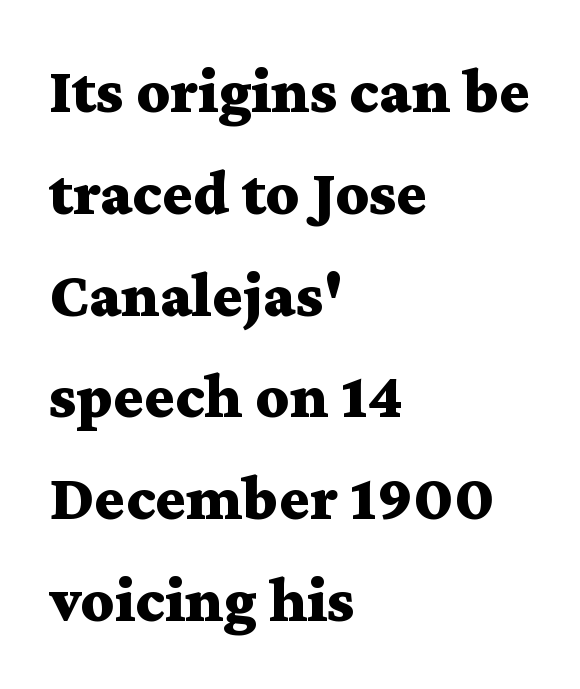
The lettering stays uniformly vertical, giving the passage a roman look. A full-strength bold gives these letters their thick strokes. Rule under the text: the space is simply empty. The letters advance in unequal steps, a hallmark of proportional type. Reading down the block, your eye returns to a fixed left position each line.
